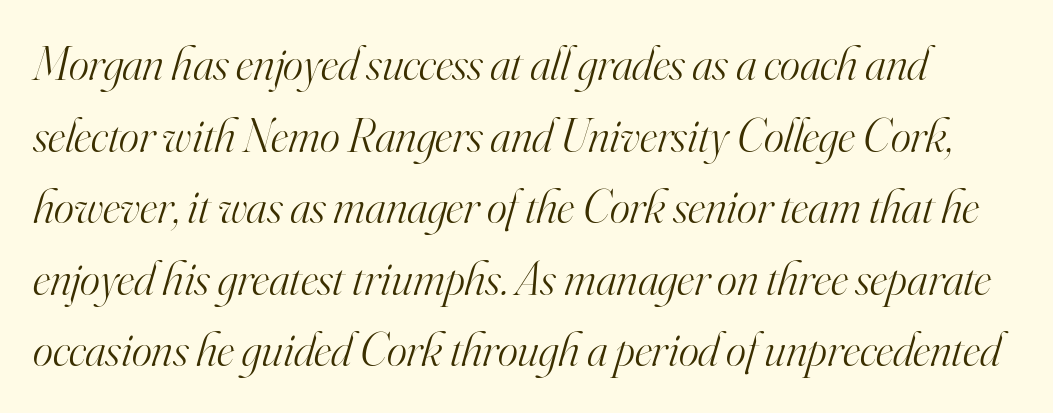
The image shows 48 px light serif type, italic (leaning right); set normal line spacing (1.49x), normal letter spacing, not underlined; high stroke contrast and a small x-height.
